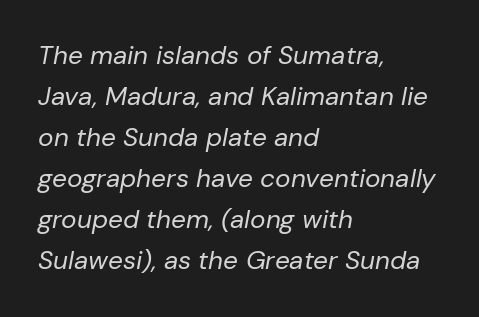
Q: Is the text bold? A: No.
Q: Is the text italic (slanted)? A: Yes, it leans right by about 10 degrees.
Q: Is the text underlined? A: No.
Q: How is the paragraph aligned? A: Left-aligned.
Q: Is the spacing between letters normal or unusually wide? A: Normal.
Q: Is the spacing between lines tight, normal or loose? A: Normal.
